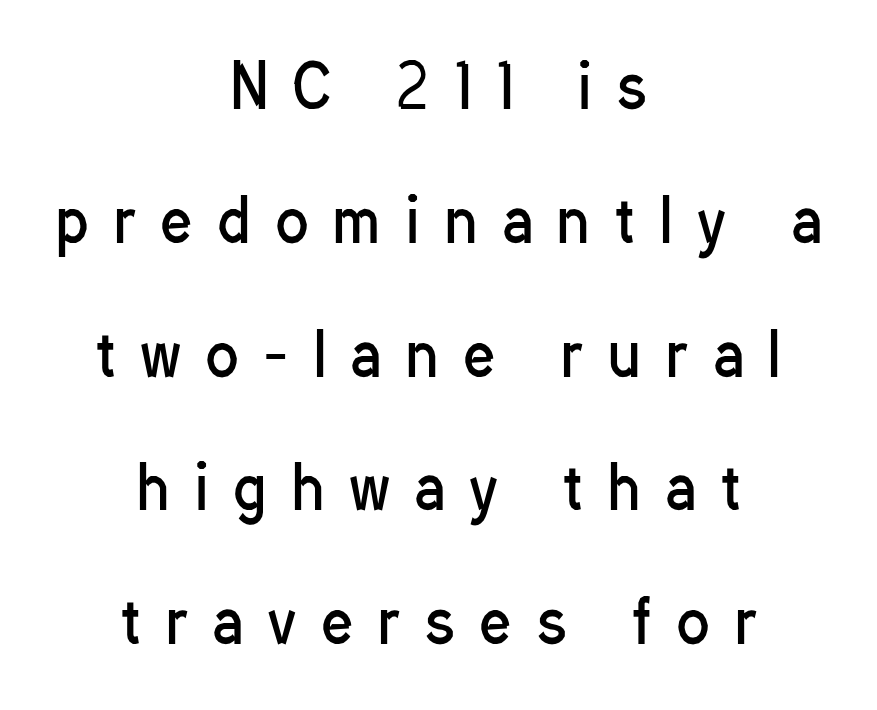
Q: Is the text bold? A: No.
Q: Is the text italic (slanted)? A: No, it is upright.
Q: Is the typeface a serif or a sans-serif typeface? A: Sans-serif.
Q: Is the text underlined? A: No.
Q: How is the paragraph aligned? A: Centered.
Q: Is the spacing between letters normal or unusually wide? A: Unusually wide.
Q: Is the spacing between lines tight, normal or loose? A: Loose.
Q: Width (condensed, normal, or wide)? A: Condensed.
Q: Stroke contrast? A: Low.
Q: x-height? A: Medium.
Q: Monospaced? A: No.
